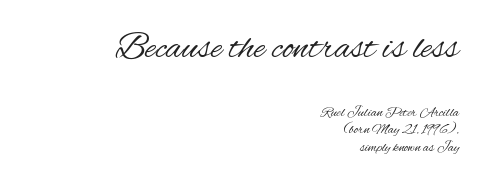
The image shows 38 px regular-weight, condensed sans-serif type; set right-aligned, normal line spacing (1.27x), normal letter spacing, not underlined; the first (top) block is 2.71x larger; medium stroke contrast and a small x-height.
